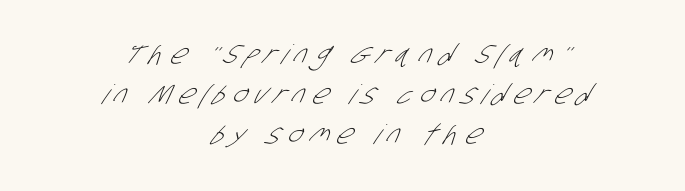
Q: Is the text bold? A: No.
Q: Is the text underlined? A: No.
Q: How is the paragraph aligned? A: Centered.
Q: Is the spacing between letters normal or unusually wide? A: Unusually wide.
Q: Is the spacing between lines tight, normal or loose? A: Normal.
